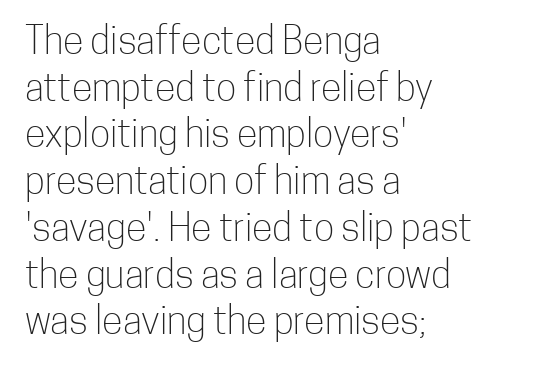
The image shows 38 px light, condensed sans-serif type, upright; set left-aligned, line spacing 1.23x, normal letter spacing, not underlined; low stroke contrast and a medium x-height.
